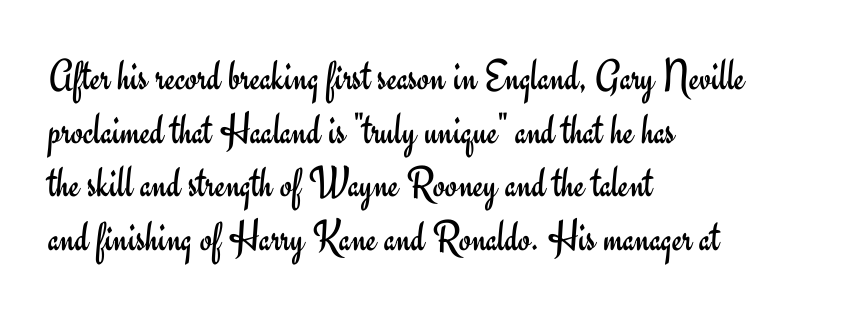
Each row of text sits above clean, open space. How are the letters spaced? Ordinarily, with no added tracking. The letters advance in unequal steps, a hallmark of proportional type. Check where the strokes stop: nothing finishes them off — pure sans.
